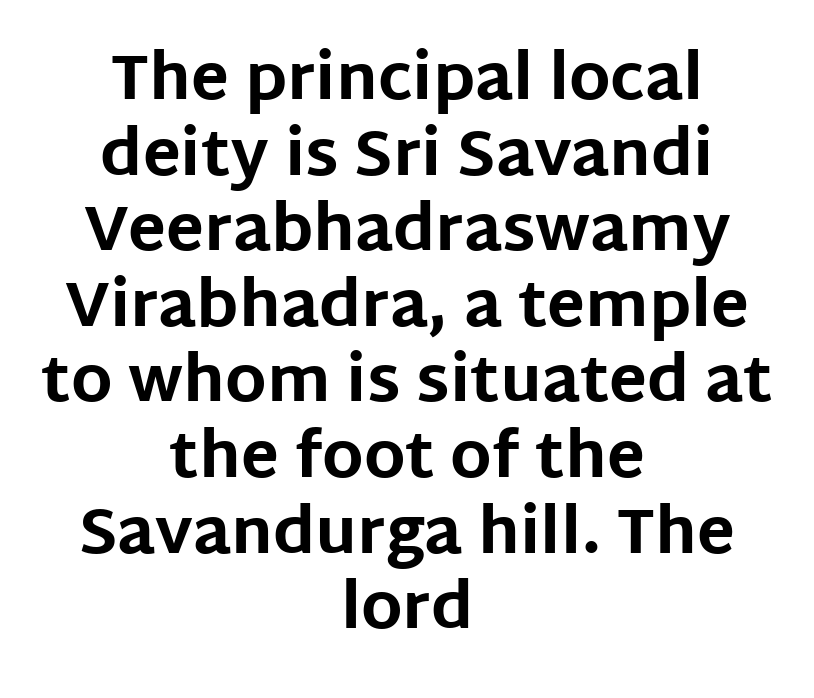
Q: Is the text bold? A: Yes.
Q: Is the text italic (slanted)? A: No, it is upright.
Q: Is the typeface a serif or a sans-serif typeface? A: Sans-serif.
Q: Is the text underlined? A: No.
Q: How is the paragraph aligned? A: Centered.
Q: Is the spacing between letters normal or unusually wide? A: Normal.
Q: Width (condensed, normal, or wide)? A: Normal.
Q: Stroke contrast? A: Low.
Q: x-height? A: Large.
Q: Monospaced? A: No.
